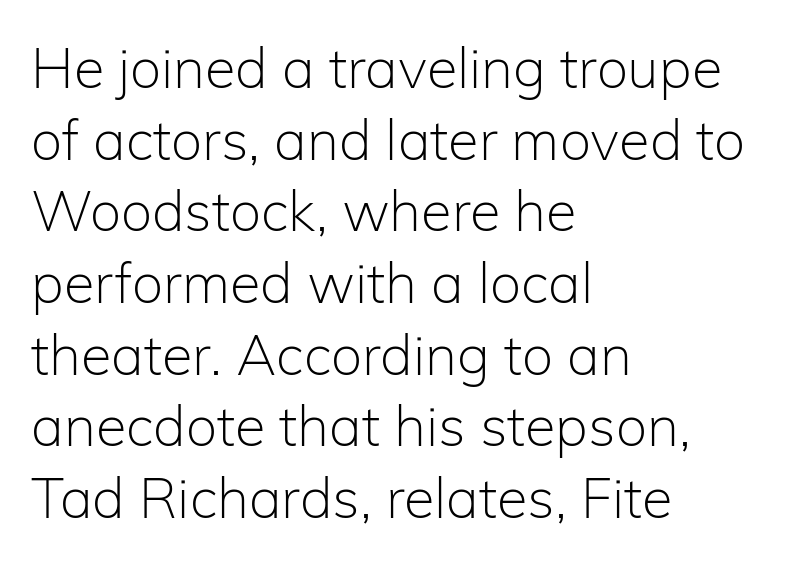
{"serif": "no", "italic": "no", "bold": "no", "weight": "light", "width": "normal", "stroke_contrast": "low", "x_height": "medium", "monospaced": "no", "underline": "no", "align": "left", "line_spacing": "normal", "line_spacing_ratio": 1.28, "letter_spacing": "normal", "letter_spacing_em": 0.0, "glyph_px": 56}
